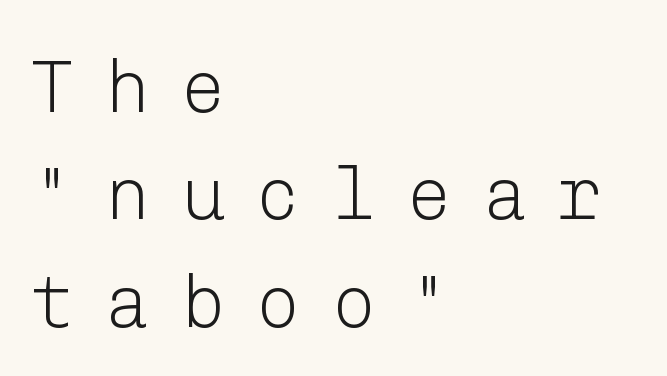
{"serif": "no", "italic": "no", "bold": "no", "weight": "light", "width": "normal", "stroke_contrast": "low", "x_height": "medium", "underline": "no", "align": "left", "line_spacing": "normal", "line_spacing_ratio": 1.45, "letter_spacing": "wide", "letter_spacing_em": 0.42, "glyph_px": 74}
